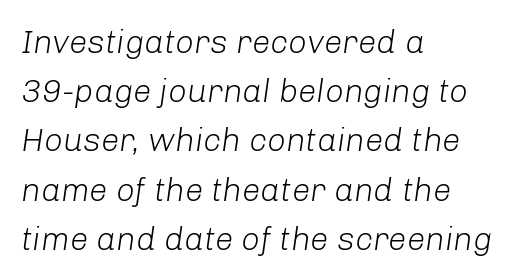
{"italic": "yes", "lean": "right", "slant_degrees": 8, "bold": "no", "weight": "light", "width": "normal", "stroke_contrast": "low", "x_height": "medium", "monospaced": "no", "underline": "no", "align": "left", "line_spacing": "normal", "line_spacing_ratio": 1.49, "letter_spacing": "normal", "letter_spacing_em": 0.0, "glyph_px": 33}
